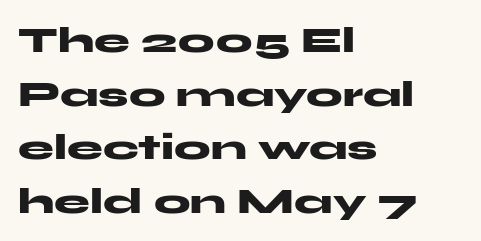
The image shows 36 px heavy, wide sans-serif type, upright; set left-aligned, normal line spacing (1.49x), normal letter spacing, not underlined; medium stroke contrast and a medium x-height.
